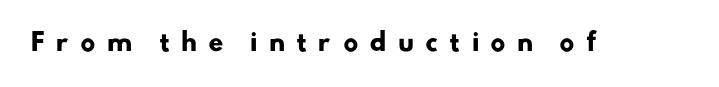
Q: Is the text bold? A: Yes.
Q: Is the text underlined? A: No.
Q: Is the spacing between letters normal or unusually wide? A: Unusually wide.
